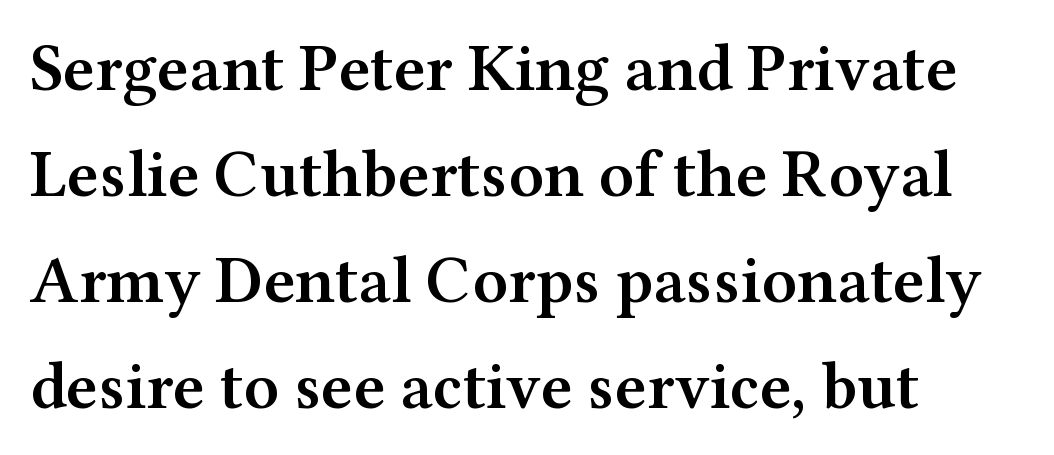
Q: Is the text bold? A: Semi-bold.
Q: Is the text italic (slanted)? A: No, it is upright.
Q: Is the typeface a serif or a sans-serif typeface? A: Serif.
Q: Is the text underlined? A: No.
Q: How is the paragraph aligned? A: Left-aligned.
Q: Is the spacing between letters normal or unusually wide? A: Normal.
Q: Is the spacing between lines tight, normal or loose? A: Normal.
Q: Width (condensed, normal, or wide)? A: Wide.
Q: Stroke contrast? A: Medium.
Q: x-height? A: Medium.
Q: Monospaced? A: No.
